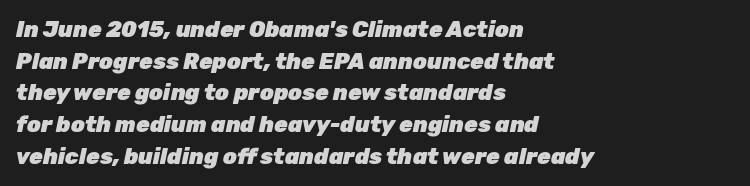
The image shows 22 px bold type, italic (leaning right); set left-aligned, normal line spacing (1.44x), normal letter spacing, not underlined.
